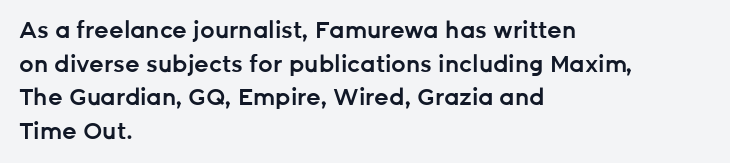
{"italic": "no", "bold": "semi", "underline": "no", "align": "left", "line_spacing": "normal", "line_spacing_ratio": 1.46, "letter_spacing": "normal", "letter_spacing_em": 0.0, "glyph_px": 23}
